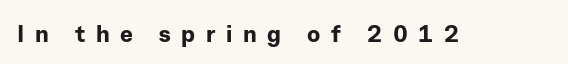
The image shows 24 px bold type, upright; set unusually wide letter spacing (+0.44 em), not underlined.
